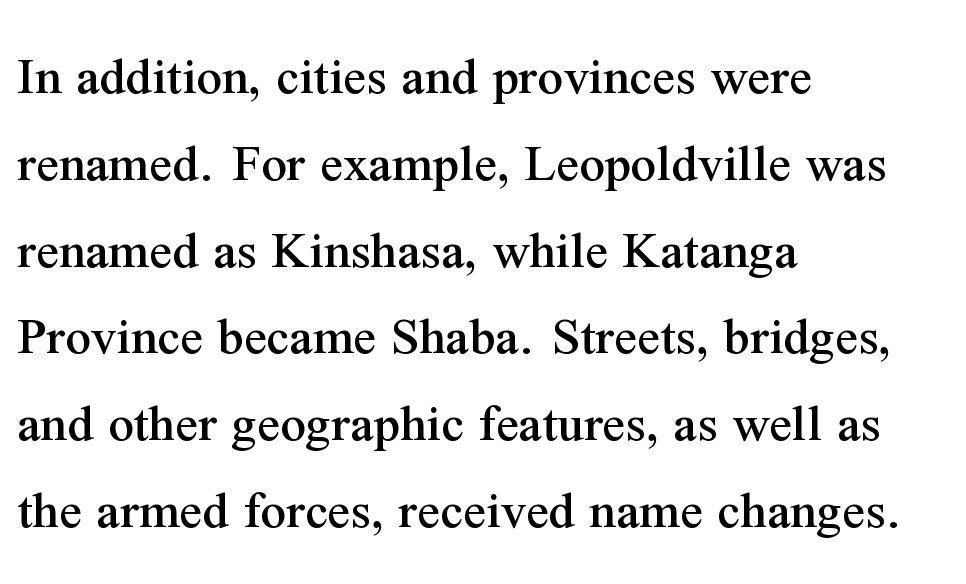
{"serif": "yes", "italic": "no", "width": "normal", "stroke_contrast": "medium", "x_height": "medium", "monospaced": "no", "underline": "no", "align": "left", "line_spacing": "normal", "line_spacing_ratio": 1.55, "letter_spacing": "normal", "letter_spacing_em": 0.0, "glyph_px": 56}
